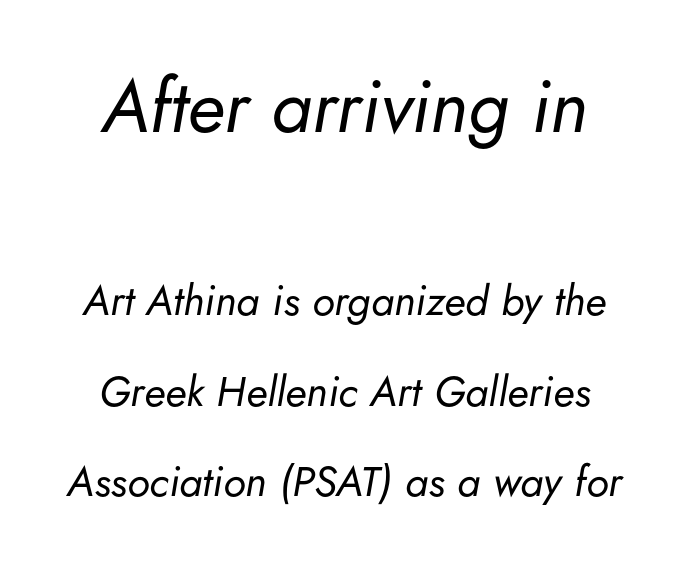
{"italic": "yes", "lean": "right", "slant_degrees": 5, "bold": "no", "weight": "regular", "width": "normal", "stroke_contrast": "low", "x_height": "small", "monospaced": "no", "underline": "no", "align": "center", "line_spacing": "loose", "line_spacing_ratio": 2.15, "letter_spacing": "normal", "letter_spacing_em": 0.0, "larger_block": "first", "size_ratio": 1.76, "glyph_px": 74}
